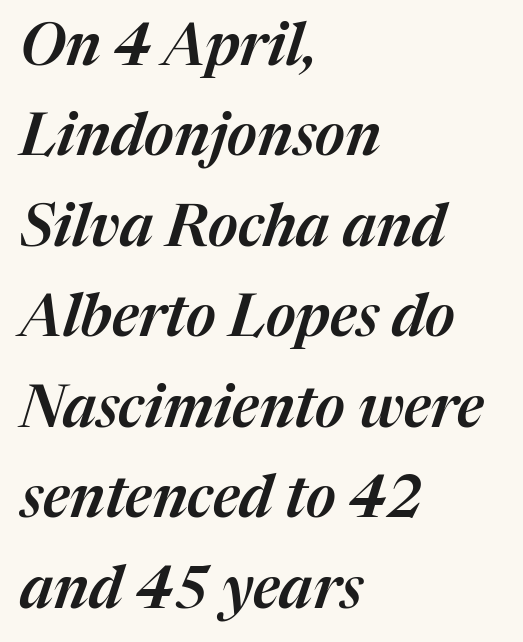
The space between consecutive lines is moderate. These lines keep a tight, regular rhythm from letter to letter. Posture: slanted. Short and long lines alike share a common starting point at left. Note the varied advance widths — an 'i' is clearly narrower than an 'm'.
